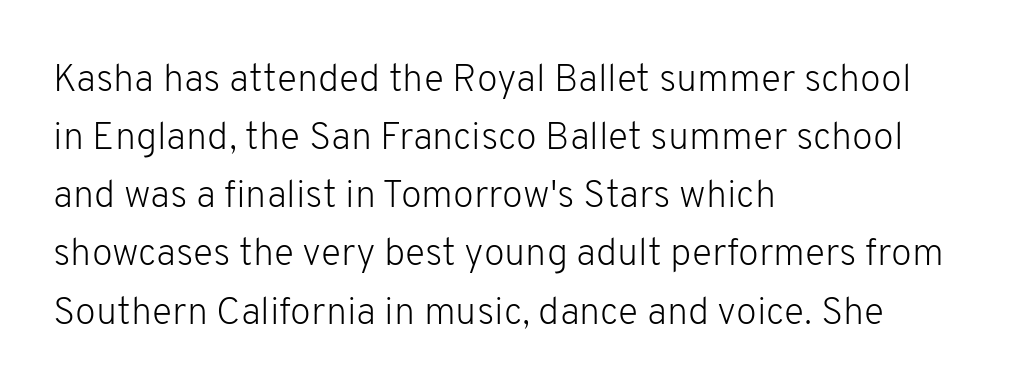
The leading is moderate, giving the passage an even texture. Compared with a centered layout, this one pins lines to the left instead. In terms of posture, this sample is upright. Here the glyphs are tracked normally, forming tight word shapes.
